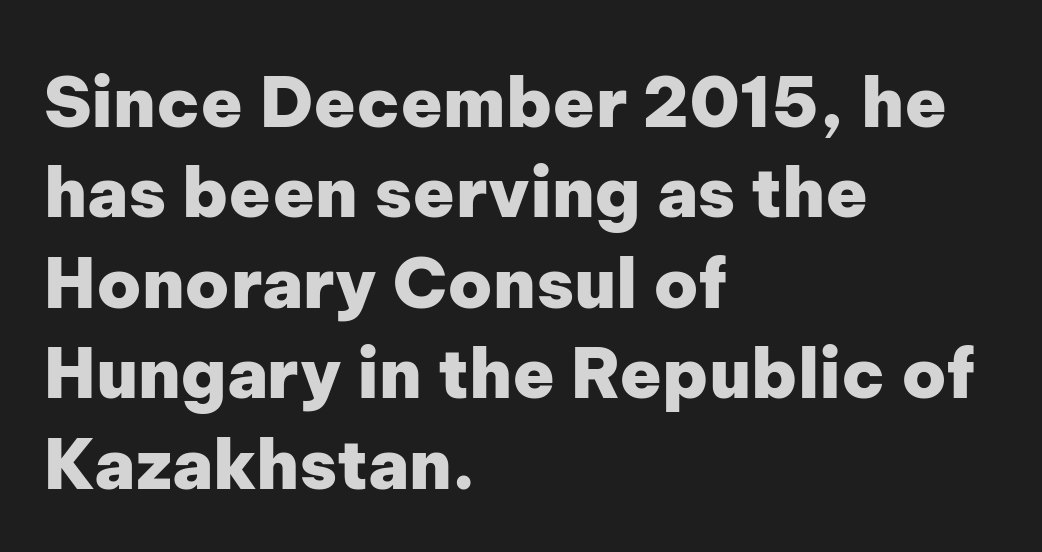
Q: Is the text bold? A: Yes.
Q: Is the text italic (slanted)? A: No, it is upright.
Q: Is the typeface a serif or a sans-serif typeface? A: Sans-serif.
Q: Is the text underlined? A: No.
Q: How is the paragraph aligned? A: Left-aligned.
Q: Is the spacing between letters normal or unusually wide? A: Normal.
Q: Is the spacing between lines tight, normal or loose? A: Normal.
Q: Width (condensed, normal, or wide)? A: Normal.
Q: Stroke contrast? A: Low.
Q: x-height? A: Medium.
Q: Monospaced? A: No.
